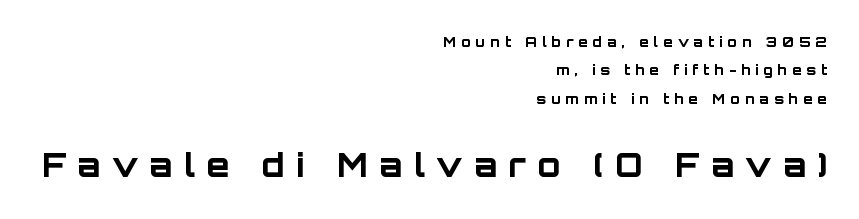
Q: Is the text bold? A: Yes.
Q: Is the text italic (slanted)? A: No, it is upright.
Q: Is the typeface a serif or a sans-serif typeface? A: Sans-serif.
Q: Is the text underlined? A: No.
Q: How is the paragraph aligned? A: Right-aligned.
Q: Is the spacing between letters normal or unusually wide? A: Unusually wide.
Q: Is the spacing between lines tight, normal or loose? A: Loose.
Q: Which block of text is set in a larger size, the first (top) or the second (bottom)? A: The second (bottom) one.
Q: Width (condensed, normal, or wide)? A: Normal.
Q: Stroke contrast? A: Low.
Q: x-height? A: Large.
Q: Monospaced? A: No.
